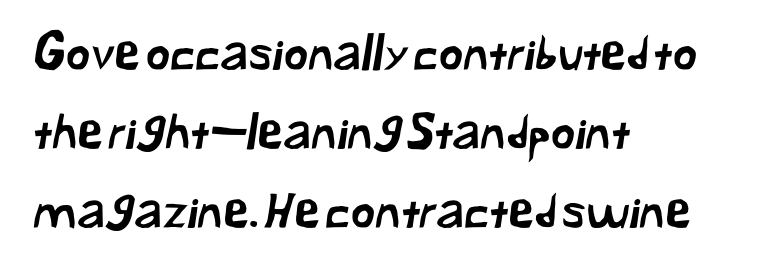
Q: Is the typeface a serif or a sans-serif typeface? A: Sans-serif.
Q: Is the text underlined? A: No.
Q: How is the paragraph aligned? A: Left-aligned.
Q: Is the spacing between letters normal or unusually wide? A: Normal.
Q: Is the spacing between lines tight, normal or loose? A: Normal.
Q: Width (condensed, normal, or wide)? A: Normal.
Q: Stroke contrast? A: Low.
Q: x-height? A: Medium.
Q: Monospaced? A: No.
